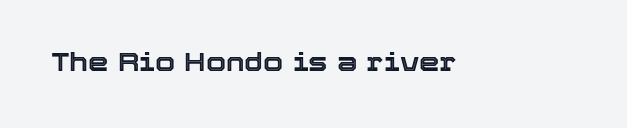
Q: Is the text italic (slanted)? A: No, it is upright.
Q: Is the text underlined? A: No.
Q: Is the spacing between letters normal or unusually wide? A: Normal.
